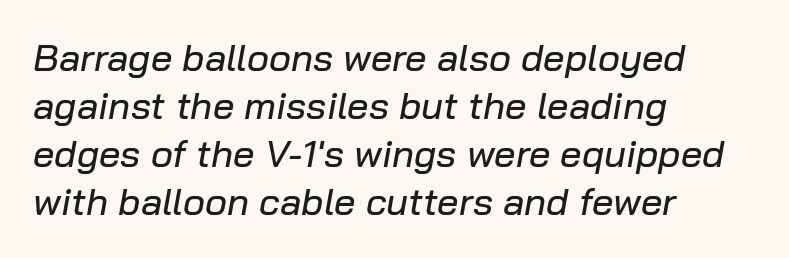
The image shows 38 px text type, italic (leaning right); set left-aligned, normal line spacing (1.26x), normal letter spacing, not underlined; low stroke contrast and a medium x-height.
